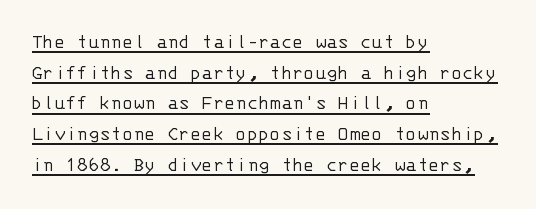
Q: Is the text bold? A: No.
Q: Is the text italic (slanted)? A: No, it is upright.
Q: Is the text underlined? A: Yes.
Q: How is the paragraph aligned? A: Left-aligned.
Q: Is the spacing between letters normal or unusually wide? A: Normal.
Q: Is the spacing between lines tight, normal or loose? A: Normal.
